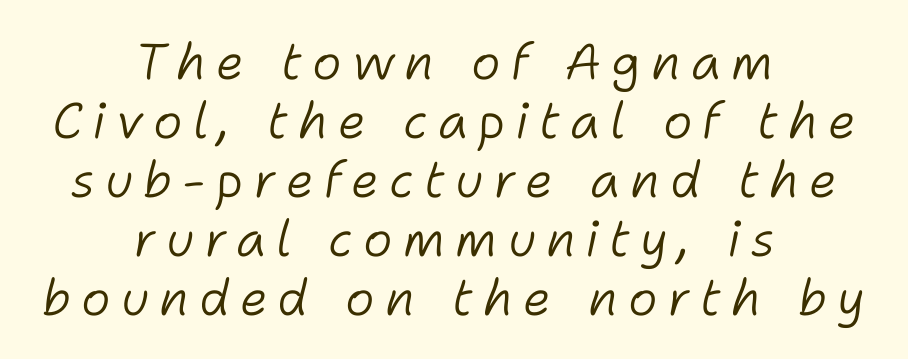
A typesetter would mark this as italic. Is the letter spacing exaggerated? Yes — the characters are pushed far apart. Heft: none added — not bold. The paragraph has two soft edges and a firm central axis.
